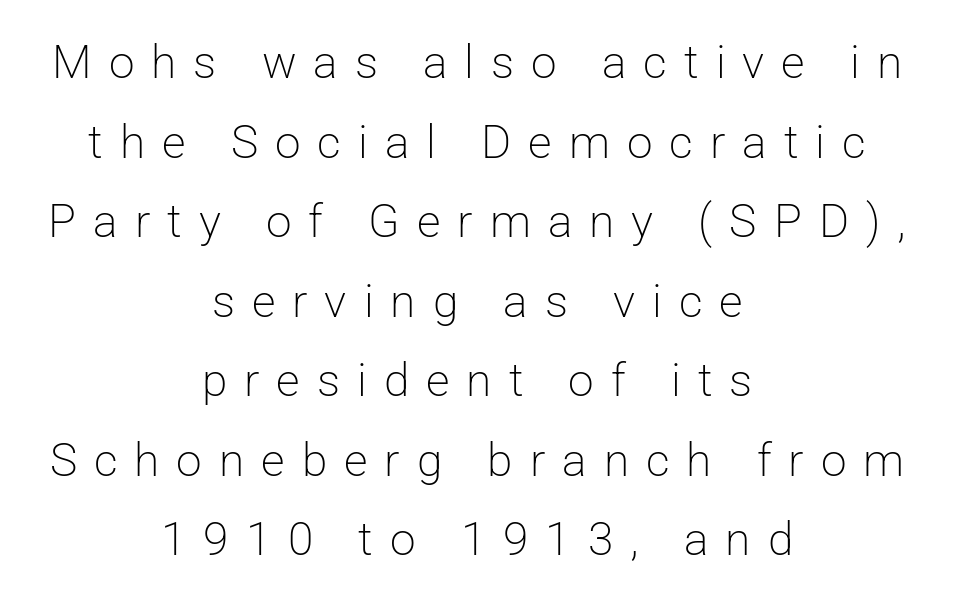
Q: Is the text bold? A: No.
Q: Is the text italic (slanted)? A: No, it is upright.
Q: Is the typeface a serif or a sans-serif typeface? A: Sans-serif.
Q: Is the text underlined? A: No.
Q: How is the paragraph aligned? A: Centered.
Q: Is the spacing between letters normal or unusually wide? A: Unusually wide.
Q: Width (condensed, normal, or wide)? A: Normal.
Q: Stroke contrast? A: Low.
Q: x-height? A: Medium.
Q: Monospaced? A: No.
